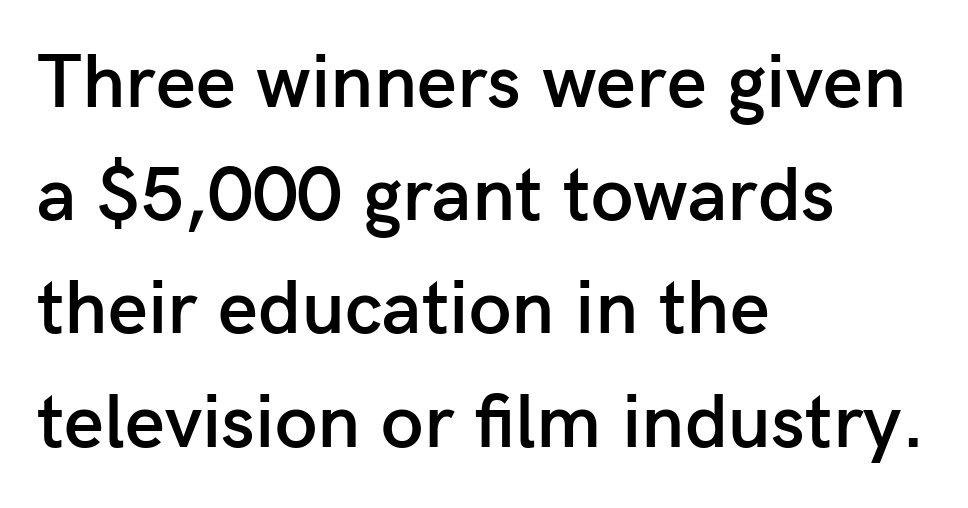
The image shows 77 px semibold sans-serif type, upright; set left-aligned, normal line spacing (1.47x), normal letter spacing, not underlined; low stroke contrast and a medium x-height.
